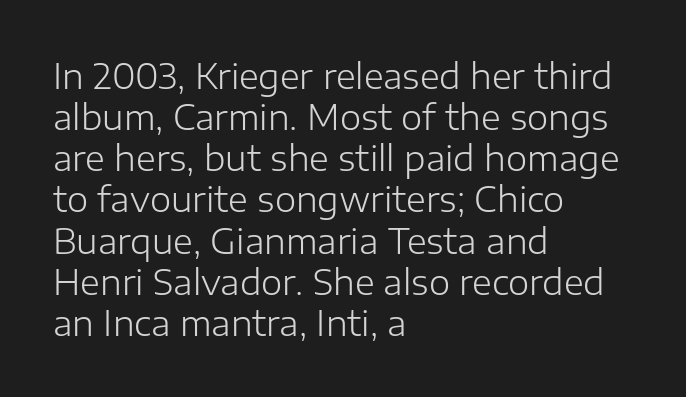
{"serif": "no", "italic": "no", "bold": "no", "weight": "light", "width": "normal", "stroke_contrast": "low", "x_height": "medium", "monospaced": "no", "underline": "no", "align": "left", "line_spacing_ratio": 1.21, "letter_spacing": "normal", "letter_spacing_em": 0.0, "glyph_px": 34}
